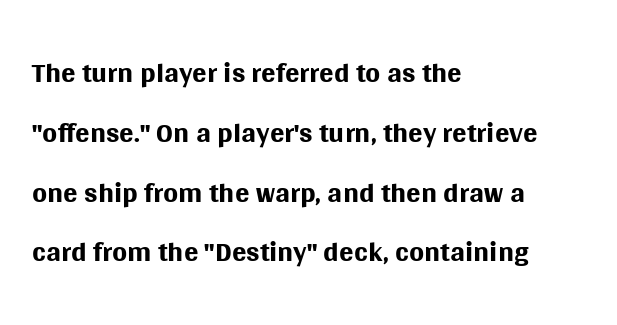
Q: Is the text bold? A: No.
Q: Is the text italic (slanted)? A: No, it is upright.
Q: Is the typeface a serif or a sans-serif typeface? A: Sans-serif.
Q: Is the text underlined? A: No.
Q: How is the paragraph aligned? A: Left-aligned.
Q: Is the spacing between letters normal or unusually wide? A: Normal.
Q: Is the spacing between lines tight, normal or loose? A: Normal.
Q: Width (condensed, normal, or wide)? A: Normal.
Q: Stroke contrast? A: Medium.
Q: x-height? A: Large.
Q: Monospaced? A: No.
